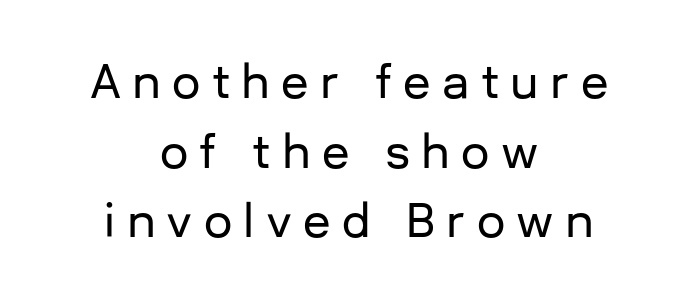
The image shows 45 px sans-serif type, upright; set centered, normal line spacing (1.55x), unusually wide letter spacing (+0.25 em), not underlined; low stroke contrast and a medium x-height.
